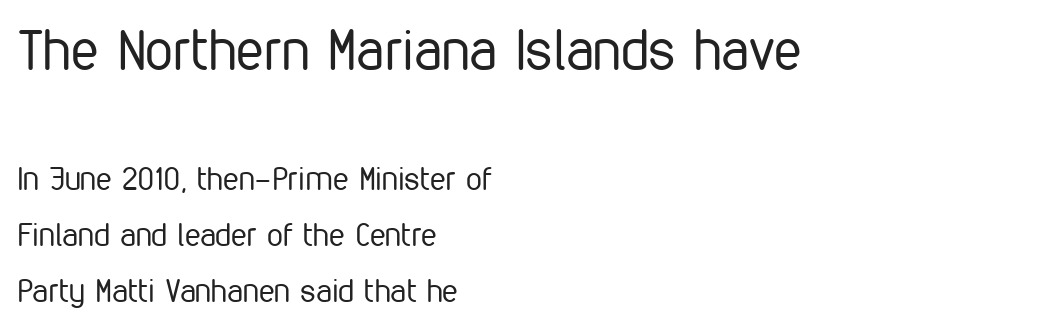
The letters stand straight up with perfectly vertical stems. Default kerning and tracking; the words read as compact shapes. No feet cap the strokes, marking this as sans-serif type. Line beginnings align vertically; line endings do not. The glyphs are unaccompanied by any horizontal stroke below them.
